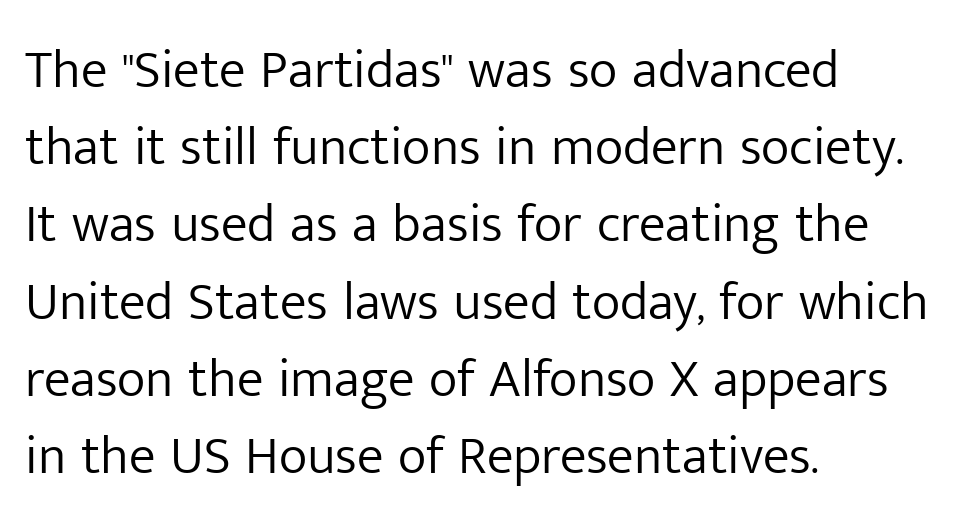
The cut favours lightness, reaching ordinary text weight at its darkest. Each letter's strokes conclude bluntly, with no projecting serifs. No extra tracking has been applied to these lines. Varying glyph widths throughout — classic text-font behaviour. These lines stack with their left ends in a neat column. Is there much room between lines? A standard amount, neither cramped nor airy.
